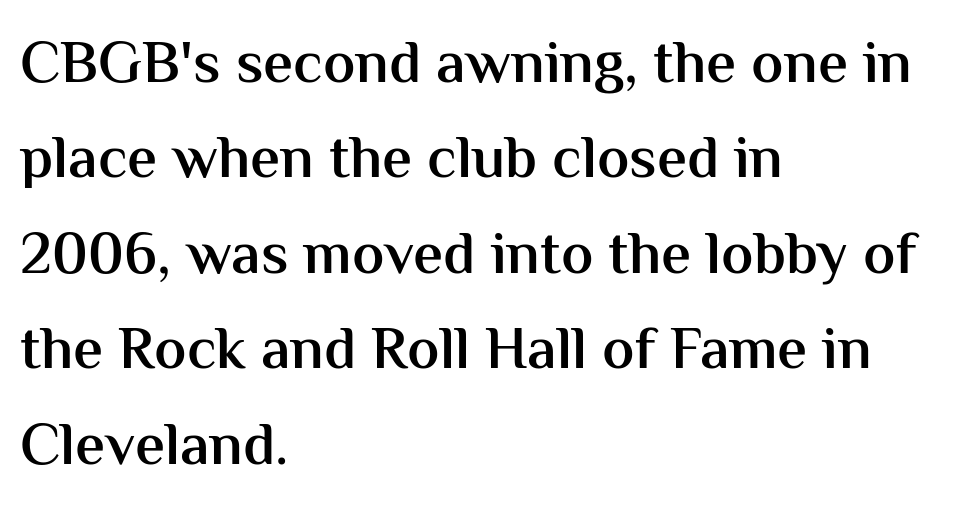
Notice how the stems are strictly vertical — no italics here. A typesetter would call this zero additional tracking. Each glyph is drawn with semibold strokes, heavier than normal yet not fully bold. Line beginnings align vertically; line endings do not. Check under the words: just untouched page.
